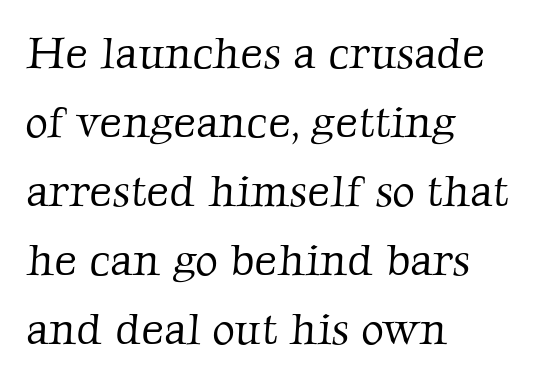
The image shows 44 px light serif type; set left-aligned, normal line spacing (1.57x), normal letter spacing, not underlined; low stroke contrast and a medium x-height.
